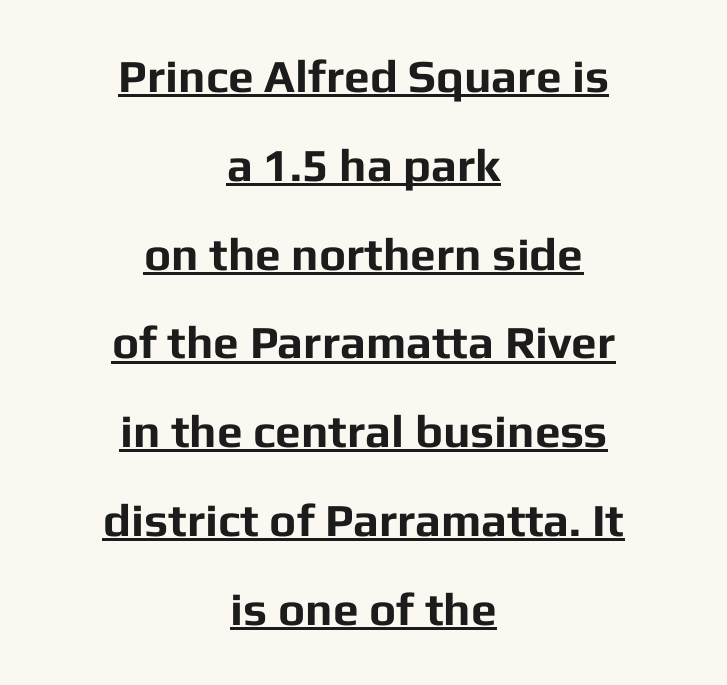
Q: Is the text bold? A: Yes.
Q: Is the text italic (slanted)? A: No, it is upright.
Q: Is the typeface a serif or a sans-serif typeface? A: Sans-serif.
Q: Is the text underlined? A: Yes.
Q: How is the paragraph aligned? A: Centered.
Q: Is the spacing between letters normal or unusually wide? A: Normal.
Q: Is the spacing between lines tight, normal or loose? A: Loose.
Q: Width (condensed, normal, or wide)? A: Normal.
Q: Stroke contrast? A: Low.
Q: x-height? A: Medium.
Q: Monospaced? A: No.
